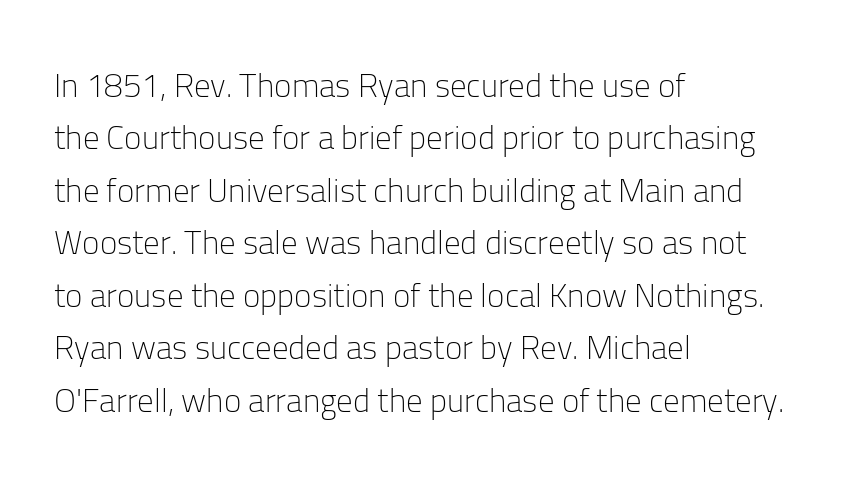
Vertical strokes here are truly vertical. Think standard paragraph weight, or any step lighter than that. The lines in this sample share a left origin and differ only in where they stop. The type family on display is of the sans-serif kind.
